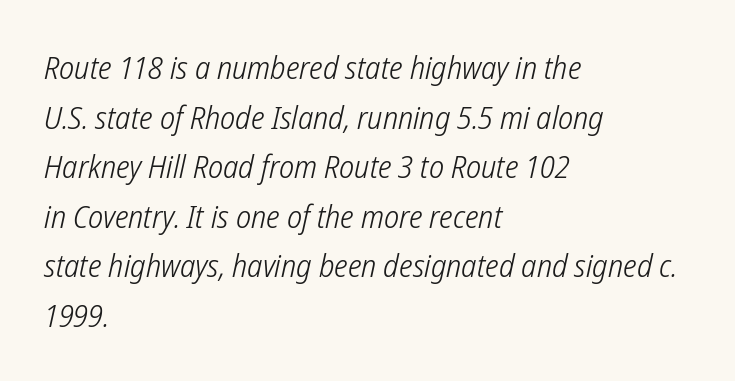
Q: Is the text bold? A: No.
Q: Is the typeface a serif or a sans-serif typeface? A: Sans-serif.
Q: Is the text underlined? A: No.
Q: How is the paragraph aligned? A: Left-aligned.
Q: Is the spacing between letters normal or unusually wide? A: Normal.
Q: Is the spacing between lines tight, normal or loose? A: Normal.
Q: Width (condensed, normal, or wide)? A: Condensed.
Q: Stroke contrast? A: Low.
Q: x-height? A: Medium.
Q: Monospaced? A: No.
